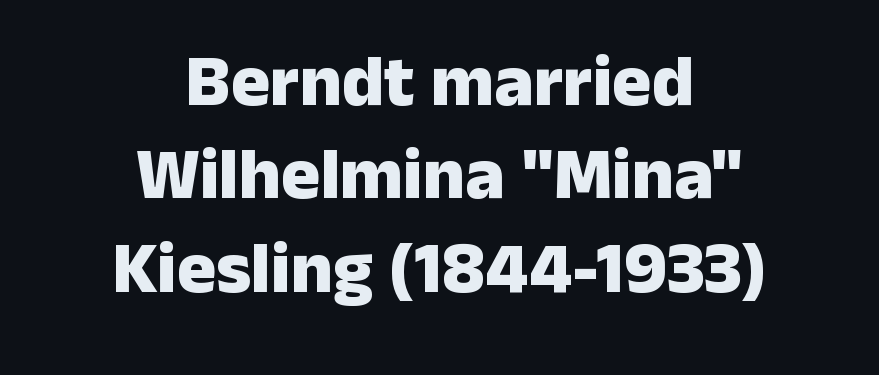
Q: Is the text bold? A: Yes.
Q: Is the text italic (slanted)? A: No, it is upright.
Q: Is the typeface a serif or a sans-serif typeface? A: Sans-serif.
Q: Is the text underlined? A: No.
Q: How is the paragraph aligned? A: Centered.
Q: Is the spacing between letters normal or unusually wide? A: Normal.
Q: Is the spacing between lines tight, normal or loose? A: Normal.
Q: Width (condensed, normal, or wide)? A: Normal.
Q: Stroke contrast? A: Low.
Q: x-height? A: Medium.
Q: Monospaced? A: No.
